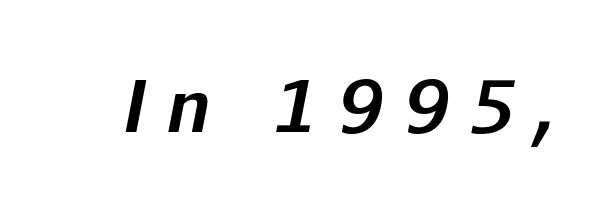
Q: Is the text bold? A: Yes.
Q: Is the text italic (slanted)? A: Yes, it leans right by about 11 degrees.
Q: Is the text underlined? A: No.
Q: Is the spacing between letters normal or unusually wide? A: Unusually wide.
Q: Width (condensed, normal, or wide)? A: Normal.
Q: Stroke contrast? A: Low.
Q: x-height? A: Medium.
Q: Monospaced? A: No.
